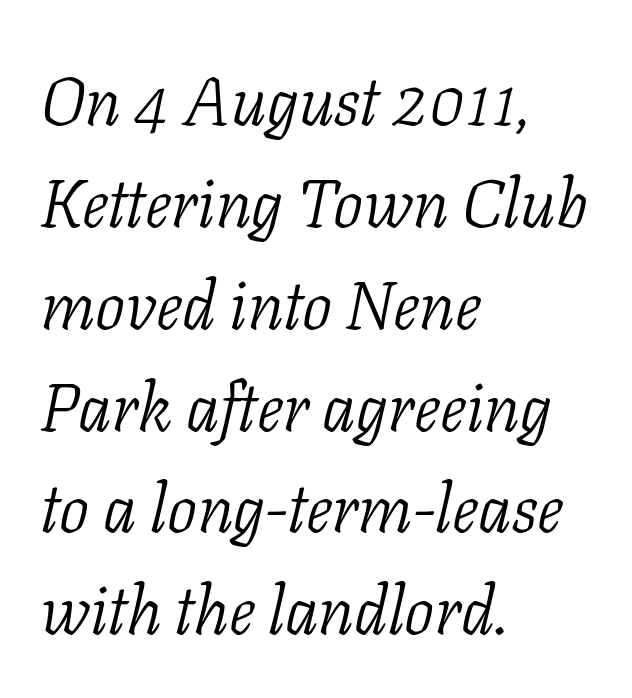
{"serif": "yes", "italic": "yes", "lean": "right", "slant_degrees": 11, "bold": "no", "weight": "light", "width": "normal", "stroke_contrast": "low", "x_height": "medium", "monospaced": "no", "underline": "no", "align": "left", "line_spacing": "normal", "line_spacing_ratio": 1.52, "letter_spacing": "normal", "letter_spacing_em": 0.0, "glyph_px": 67}
